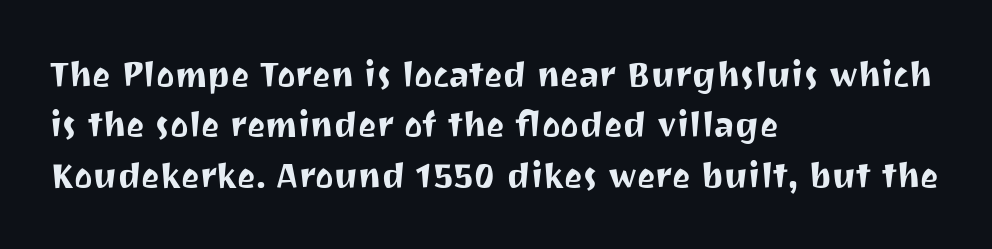
To sum up the face: it is a sans, with no serifs. These lines keep a tight, regular rhythm from letter to letter. The area under the type is left untouched. How would I describe the line gaps? Plain and ordinary. Each letter keeps its own natural width here, so spacing adapts to shape.
